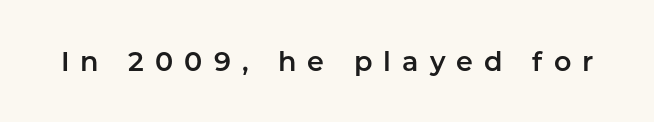
Italic? Not at all — the glyphs are vertical. The letterforms stand isolated, each surrounded by extra space. Decoration check: the copy has no underline.
